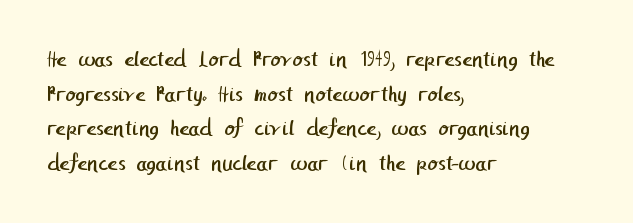
The image shows 24 px text type; set left-aligned, normal line spacing (1.44x), normal letter spacing, not underlined.
